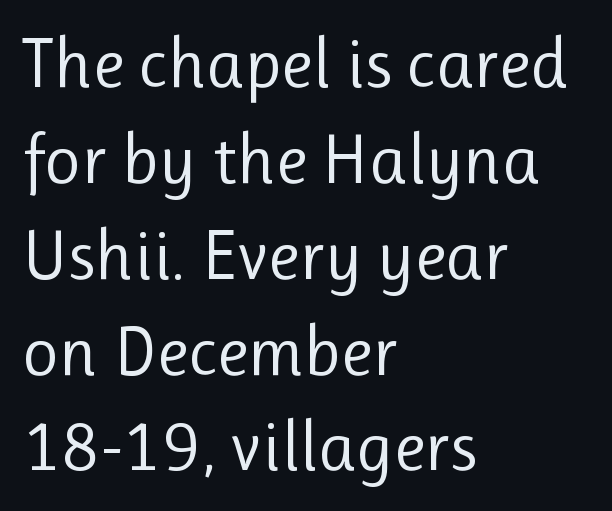
{"serif": "no", "italic": "no", "bold": "no", "weight": "regular", "width": "normal", "stroke_contrast": "low", "x_height": "medium", "monospaced": "no", "underline": "no", "align": "left", "line_spacing": "normal", "line_spacing_ratio": 1.35, "letter_spacing": "normal", "letter_spacing_em": 0.0, "glyph_px": 71}
